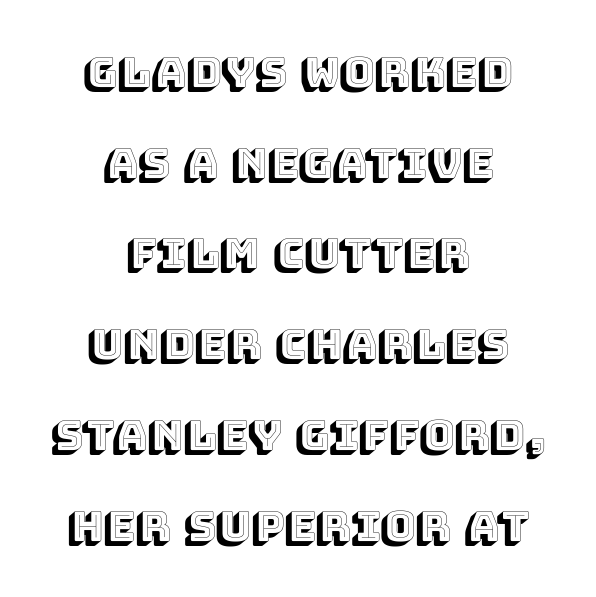
The lines are quadded center. You could not count columns in this text — the font is proportionally spaced. The strip under each line holds only bare page. Nothing unusual about the tracking: characters are spaced as the font intends. Ordinary non-slanted type is in use. Quick note: interline space is abundant.
